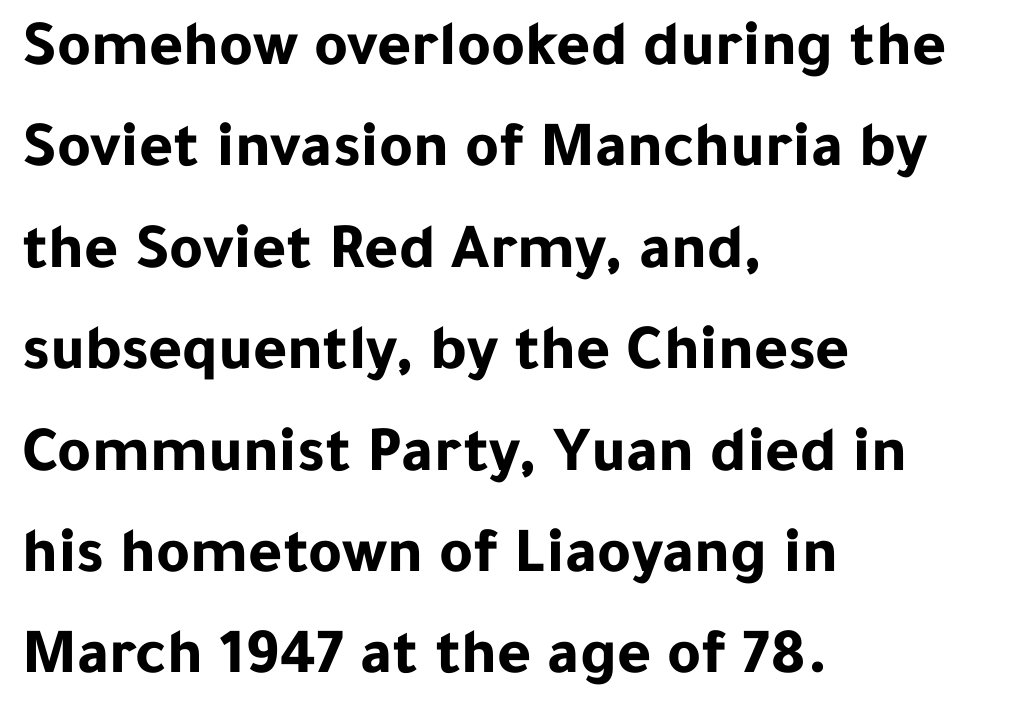
Quick note: underline off. Which margin do the lines hug? The left one — the right edge is uneven. Proportional: the letters do not fall into vertical columns. You can tell from the bare stems that sans-serif type was used.
